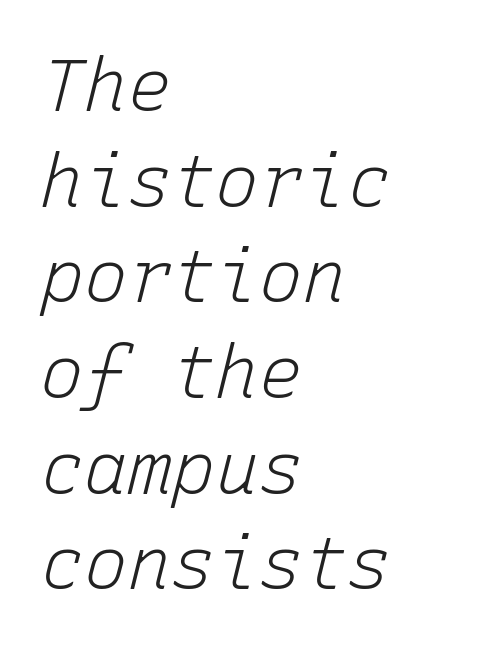
Q: Is the text bold? A: No.
Q: Is the text italic (slanted)? A: Yes, it leans right by about 15 degrees.
Q: Is the text underlined? A: No.
Q: How is the paragraph aligned? A: Left-aligned.
Q: Is the spacing between letters normal or unusually wide? A: Normal.
Q: Is the spacing between lines tight, normal or loose? A: Normal.
Q: Width (condensed, normal, or wide)? A: Normal.
Q: Stroke contrast? A: Low.
Q: x-height? A: Medium.
Q: Monospaced? A: Yes.
